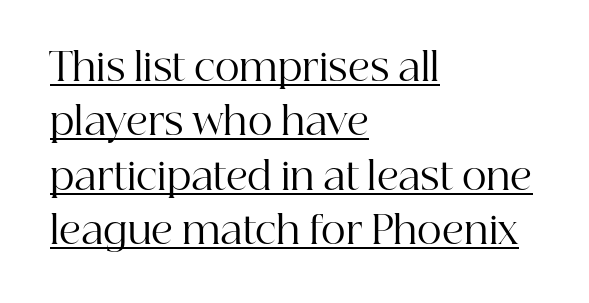
Q: Is the text bold? A: No.
Q: Is the text italic (slanted)? A: No, it is upright.
Q: Is the typeface a serif or a sans-serif typeface? A: Serif.
Q: Is the text underlined? A: Yes.
Q: How is the paragraph aligned? A: Left-aligned.
Q: Is the spacing between letters normal or unusually wide? A: Normal.
Q: Is the spacing between lines tight, normal or loose? A: Normal.
Q: Width (condensed, normal, or wide)? A: Normal.
Q: Stroke contrast? A: High.
Q: x-height? A: Medium.
Q: Monospaced? A: No.
